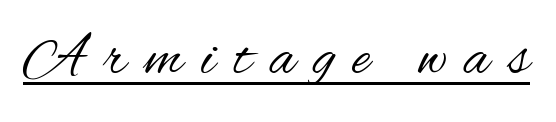
{"serif": "no", "bold": "no", "weight": "regular", "width": "condensed", "stroke_contrast": "medium", "x_height": "small", "monospaced": "no", "underline": "yes", "letter_spacing": "wide", "letter_spacing_em": 0.31, "glyph_px": 60}
